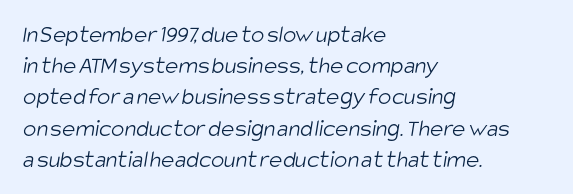
Q: Is the text bold? A: No.
Q: Is the text underlined? A: No.
Q: How is the paragraph aligned? A: Left-aligned.
Q: Is the spacing between letters normal or unusually wide? A: Normal.
Q: Is the spacing between lines tight, normal or loose? A: Normal.
